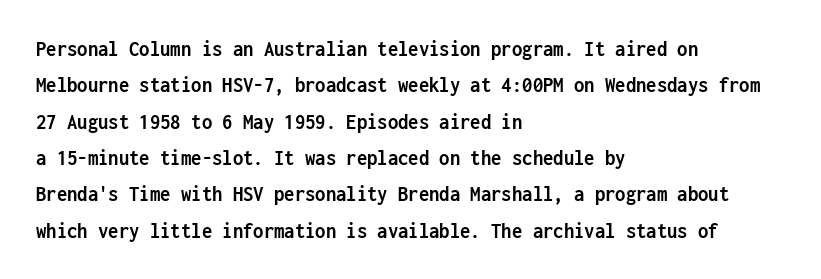
The text block is weighted toward the left margin, trailing off unevenly rightward. These lines carry a lot of weight — the face is fully bold. The letters stand upright; this is a roman face. Each row of text sits above clean, open space. This rendering leaves character spacing at its baseline value.
